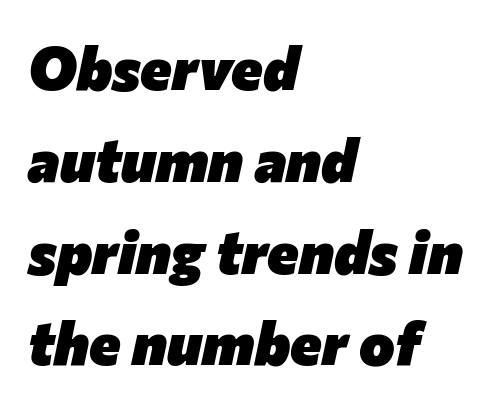
{"italic": "yes", "lean": "right", "slant_degrees": 12, "bold": "yes", "weight": "heavy", "width": "normal", "stroke_contrast": "low", "x_height": "medium", "monospaced": "no", "underline": "no", "align": "left", "line_spacing": "normal", "line_spacing_ratio": 1.53, "letter_spacing": "normal", "letter_spacing_em": 0.0, "glyph_px": 60}
